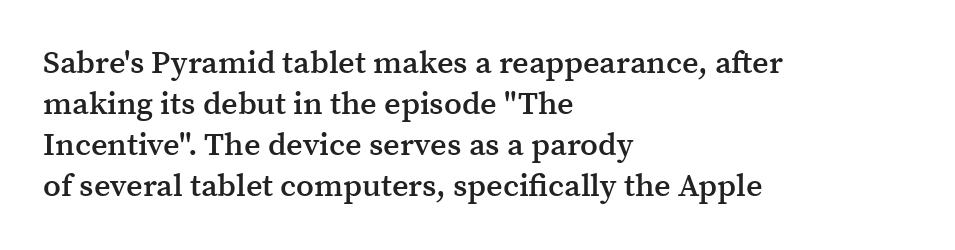
Each row of text sits above clean, open space. This rendering leaves character spacing at its baseline value. Note: serifs present on the glyphs. Compared with an ordinary text face, these strokes are moderately heavier — a semibold.
